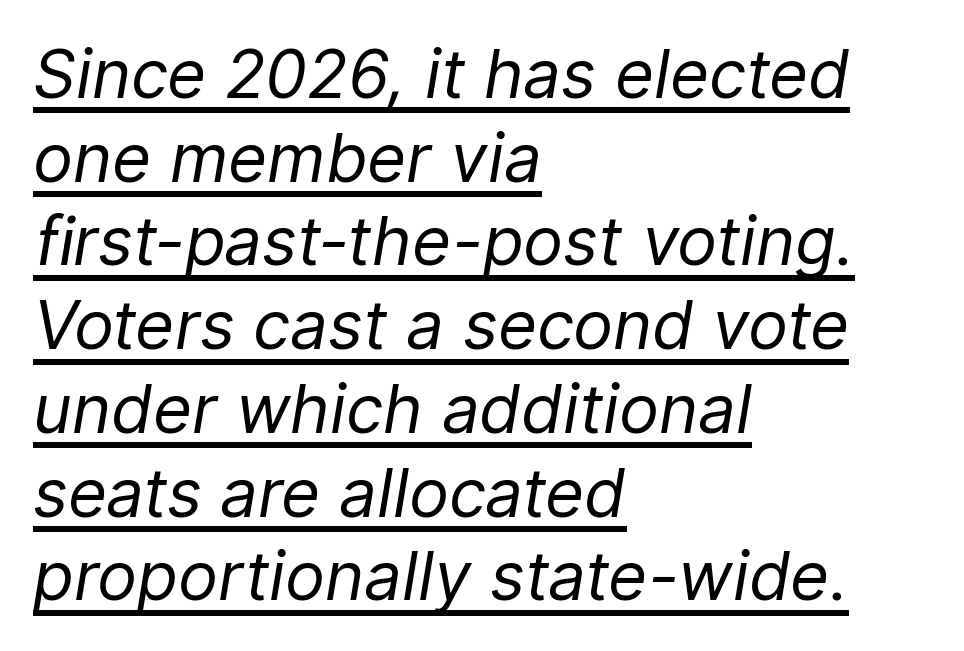
The image shows 67 px regular-weight type, italic (leaning right); set left-aligned, normal line spacing (1.25x), normal letter spacing, underlined; low stroke contrast and a medium x-height.
